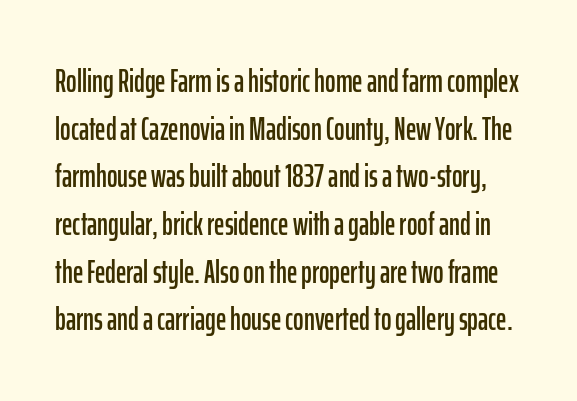
Q: Is the text italic (slanted)? A: No, it is upright.
Q: Is the typeface a serif or a sans-serif typeface? A: Sans-serif.
Q: Is the text underlined? A: No.
Q: Is the spacing between letters normal or unusually wide? A: Normal.
Q: Is the spacing between lines tight, normal or loose? A: Normal.
Q: Width (condensed, normal, or wide)? A: Condensed.
Q: Stroke contrast? A: Low.
Q: x-height? A: Medium.
Q: Monospaced? A: No.
